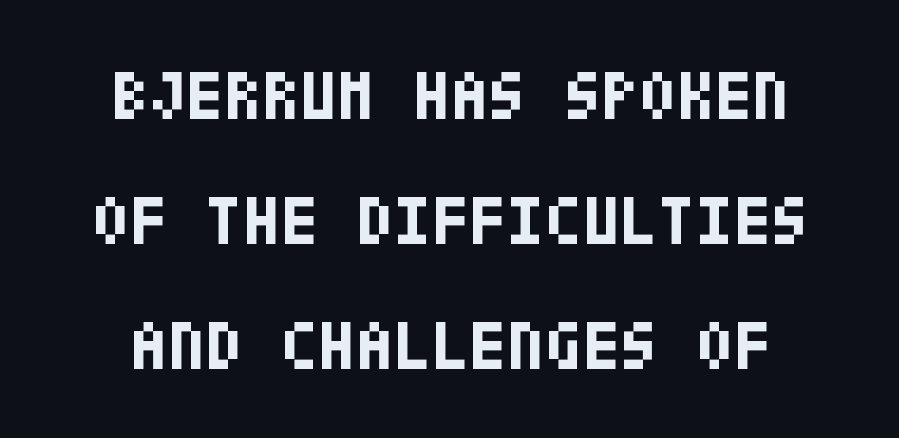
The image shows 69 px bold, condensed sans-serif type, upright; set line spacing 1.81x, normal letter spacing, not underlined; low stroke contrast and a large x-height.
